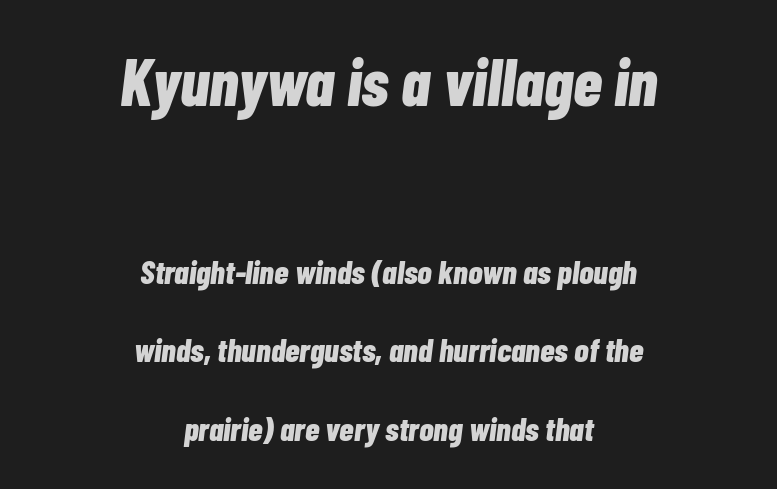
{"italic": "yes", "lean": "right", "slant_degrees": 7, "bold": "yes", "weight": "bold", "width": "condensed", "stroke_contrast": "low", "x_height": "medium", "monospaced": "no", "underline": "no", "align": "center", "line_spacing": "loose", "line_spacing_ratio": 2.39, "letter_spacing": "normal", "letter_spacing_em": 0.0, "larger_block": "first", "size_ratio": 2.0, "glyph_px": 66}
